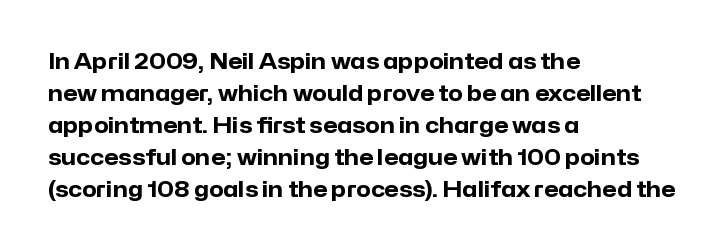
Q: Is the text bold? A: Yes.
Q: Is the text italic (slanted)? A: No, it is upright.
Q: Is the text underlined? A: No.
Q: How is the paragraph aligned? A: Left-aligned.
Q: Is the spacing between letters normal or unusually wide? A: Normal.
Q: Is the spacing between lines tight, normal or loose? A: Normal.
